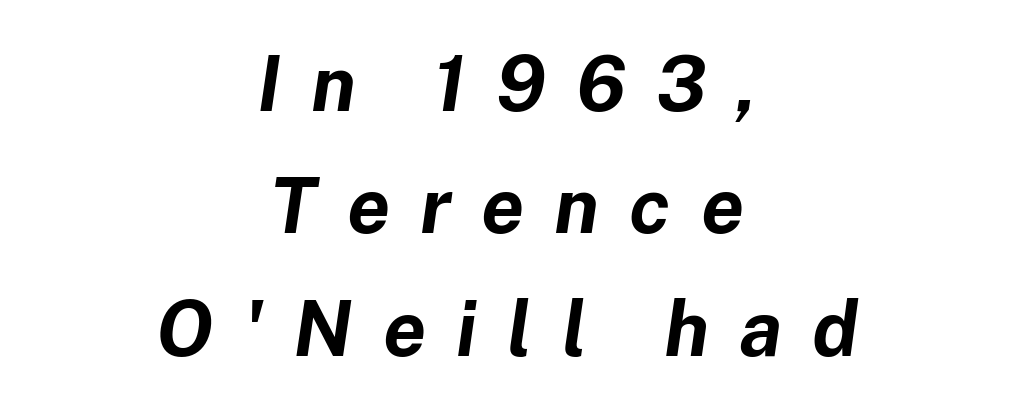
The image shows 77 px bold type, italic (leaning right); set centered, normal line spacing (1.59x), unusually wide letter spacing (+0.39 em), not underlined; low stroke contrast and a medium x-height.
